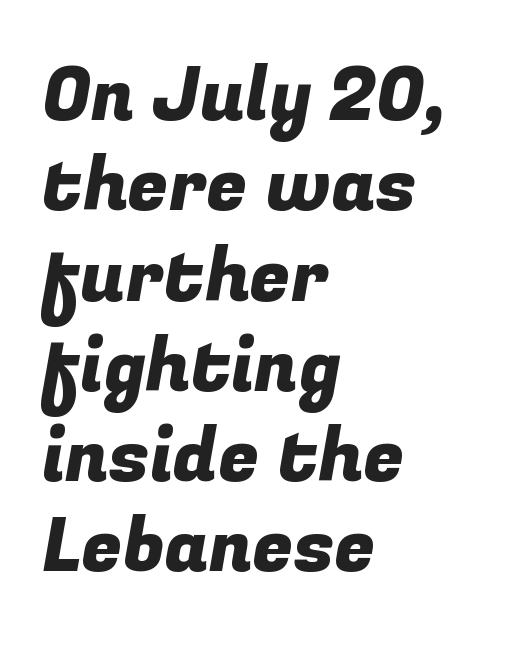
Q: Is the typeface a serif or a sans-serif typeface? A: Sans-serif.
Q: Is the text underlined? A: No.
Q: How is the paragraph aligned? A: Left-aligned.
Q: Is the spacing between letters normal or unusually wide? A: Normal.
Q: Width (condensed, normal, or wide)? A: Normal.
Q: Stroke contrast? A: Low.
Q: x-height? A: Medium.
Q: Monospaced? A: No.
